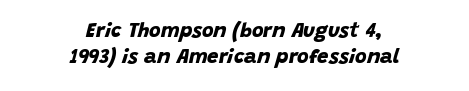
{"bold": "yes", "underline": "no", "align": "center", "line_spacing": "normal", "line_spacing_ratio": 1.29, "letter_spacing": "normal", "letter_spacing_em": 0.0, "glyph_px": 20}
